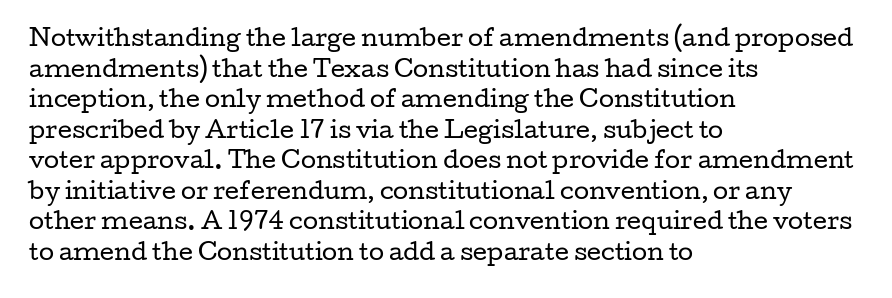
Here the glyphs are tracked normally, forming tight word shapes. This sample keeps an unexceptional amount of space between lines. Every character sits straight up, as roman type does. Each stroke keeps to a modest, everyday thickness or less. This rendering uses left alignment, leaving the right contour irregular. Descenders are the only things crossing below the line.
